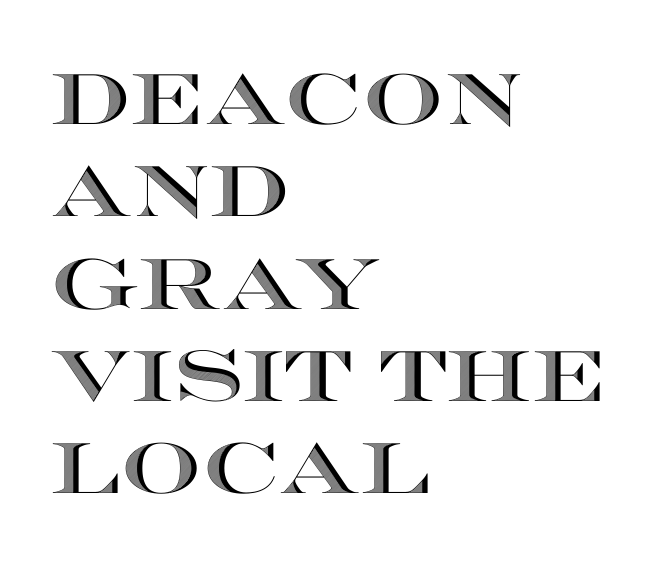
The image shows 71 px wide type, upright; set left-aligned, normal line spacing (1.3x), normal letter spacing, not underlined; a large x-height.
